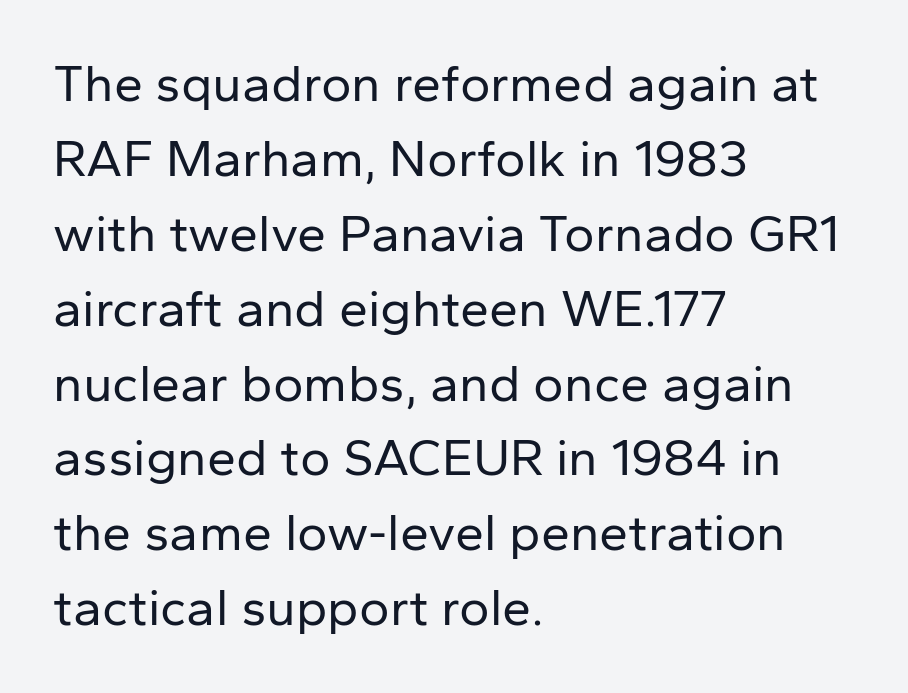
The text block is weighted toward the left margin, trailing off unevenly rightward. Check where the strokes stop: nothing finishes them off — pure sans. Spacing between characters is what you'd get straight out of the box. Reading down the column, the eye jumps a familiar distance to each next line.
